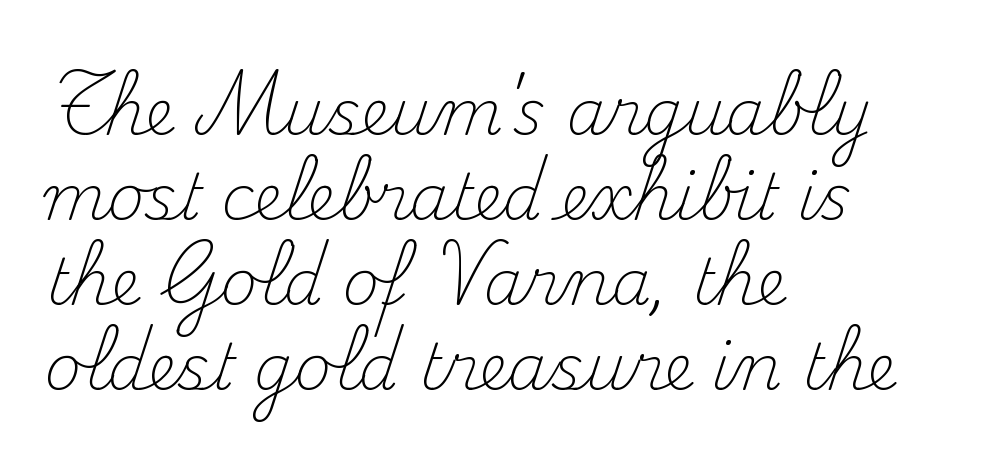
The face used here is proportionally spaced, like ordinary book or web type. Vertical stems look standard width or narrower in stroke. In terms of leading, this rendering sits right in the middle. Just letters on the line, the space beneath them empty.
